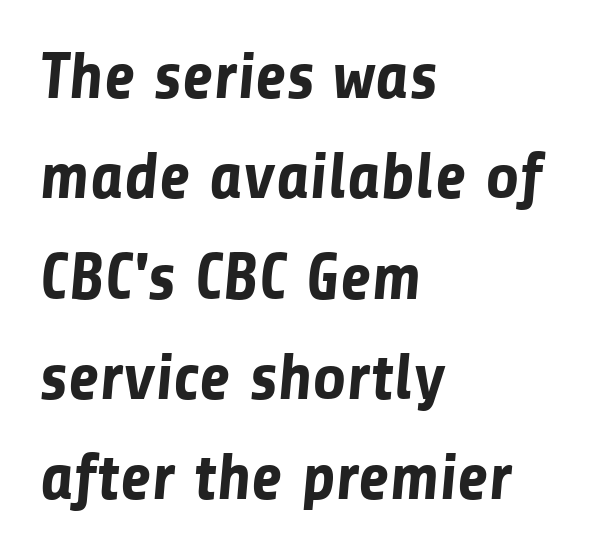
Words appear dense and cohesive because spacing is normal. The line-height multiplier appears to be the usual default. Spacing verdict: proportional, widths tailored to each character. Visually the block forms a straight wall on the left and a jagged coastline on the right. Summary of weight: heavy, a full bold. Clear beneath every line of the passage.
